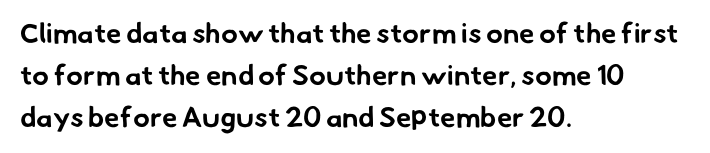
{"serif": "no", "bold": "yes", "weight": "bold", "width": "normal", "stroke_contrast": "low", "x_height": "small", "monospaced": "no", "underline": "no", "align": "left", "line_spacing": "normal", "line_spacing_ratio": 1.5, "letter_spacing": "normal", "letter_spacing_em": 0.0, "glyph_px": 28}
